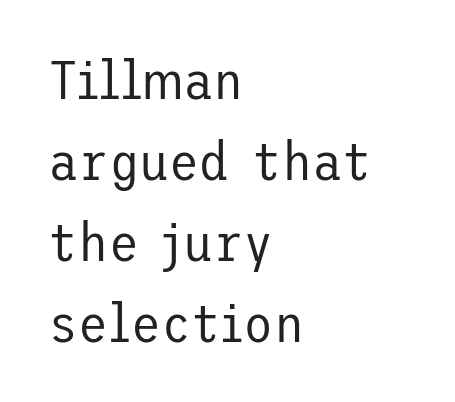
Characters follow at the spacing the type designer built in. A bare baseline throughout the passage. Stroke thickness stays within the range of a standard reading face or lighter. These lines are set flush left with a ragged right edge.
